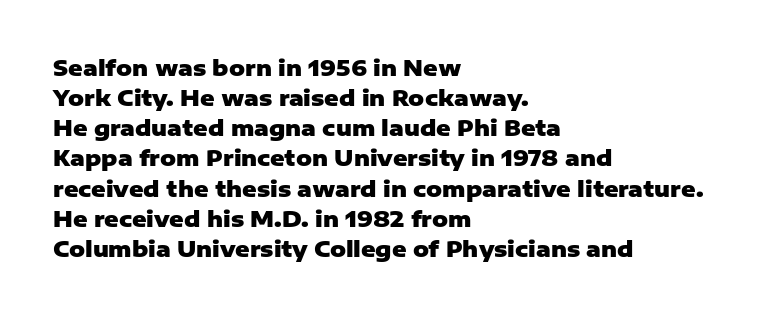
Q: Is the text bold? A: Yes.
Q: Is the text italic (slanted)? A: No, it is upright.
Q: Is the text underlined? A: No.
Q: How is the paragraph aligned? A: Left-aligned.
Q: Is the spacing between letters normal or unusually wide? A: Normal.
Q: Is the spacing between lines tight, normal or loose? A: Normal.
